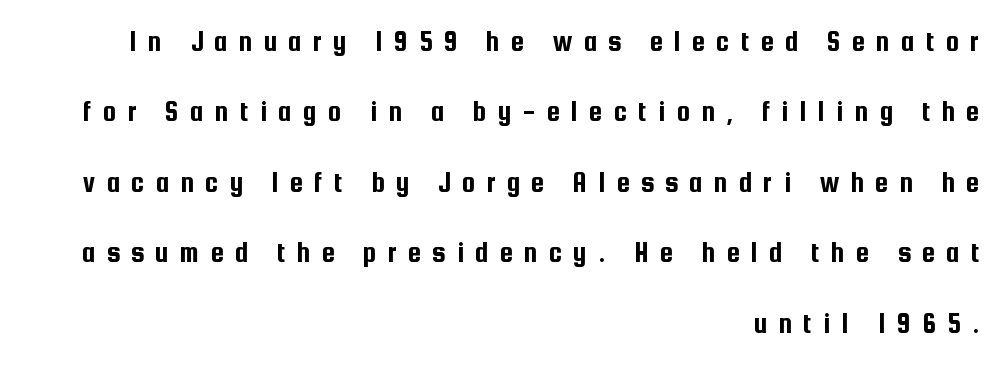
Q: Is the text italic (slanted)? A: No, it is upright.
Q: Is the typeface a serif or a sans-serif typeface? A: Sans-serif.
Q: Is the text underlined? A: No.
Q: How is the paragraph aligned? A: Right-aligned.
Q: Is the spacing between letters normal or unusually wide? A: Unusually wide.
Q: Is the spacing between lines tight, normal or loose? A: Loose.
Q: Width (condensed, normal, or wide)? A: Condensed.
Q: Stroke contrast? A: Low.
Q: x-height? A: Medium.
Q: Monospaced? A: No.
